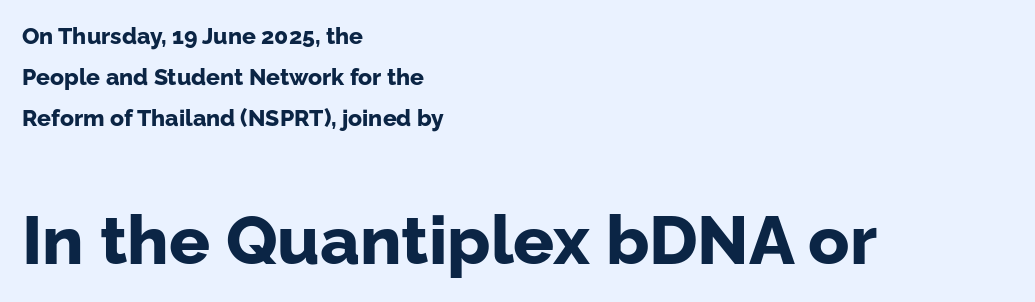
Q: Is the text bold? A: Yes.
Q: Is the text italic (slanted)? A: No, it is upright.
Q: Is the typeface a serif or a sans-serif typeface? A: Sans-serif.
Q: Is the text underlined? A: No.
Q: How is the paragraph aligned? A: Left-aligned.
Q: Is the spacing between letters normal or unusually wide? A: Normal.
Q: Which block of text is set in a larger size, the first (top) or the second (bottom)? A: The second (bottom) one.
Q: Width (condensed, normal, or wide)? A: Normal.
Q: Stroke contrast? A: Low.
Q: x-height? A: Medium.
Q: Monospaced? A: No.
